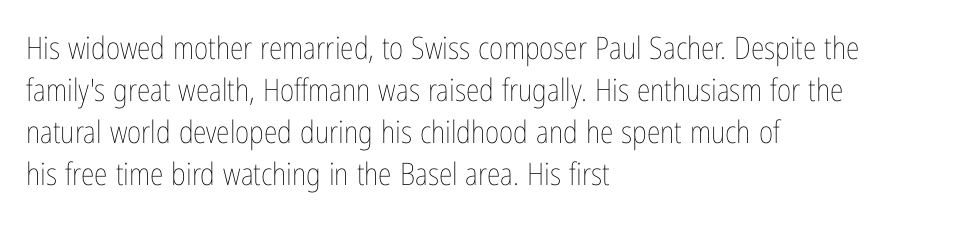
Q: Is the text bold? A: No.
Q: Is the text italic (slanted)? A: No, it is upright.
Q: Is the text underlined? A: No.
Q: How is the paragraph aligned? A: Left-aligned.
Q: Is the spacing between letters normal or unusually wide? A: Normal.
Q: Is the spacing between lines tight, normal or loose? A: Normal.
Q: Width (condensed, normal, or wide)? A: Condensed.
Q: Stroke contrast? A: Low.
Q: x-height? A: Medium.
Q: Monospaced? A: No.
